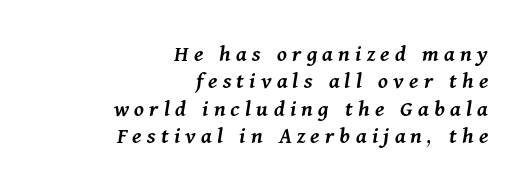
{"italic": "yes", "lean": "right", "slant_degrees": 11, "bold": "semi", "underline": "no", "align": "right", "line_spacing": "tight", "line_spacing_ratio": 1.14, "letter_spacing": "wide", "letter_spacing_em": 0.22, "glyph_px": 24}
